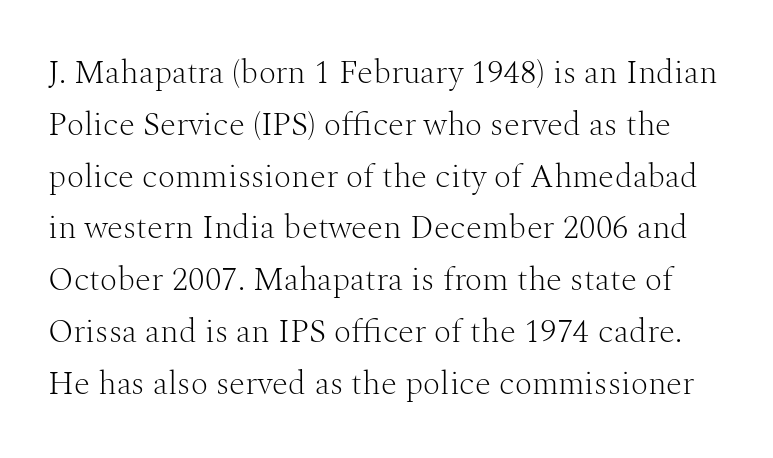
Examine the stroke ends and you'll spot serifs. Characters follow at the spacing the type designer built in. Underlining? Definitely not there. Is this a fixed-width face? No — the glyphs have proportional, varying widths.
